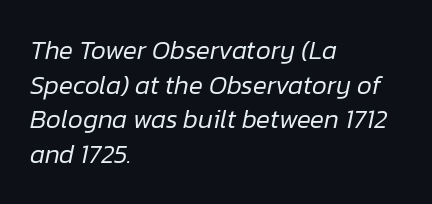
The image shows 26 px text type, italic (leaning right); set left-aligned, normal line spacing (1.33x), normal letter spacing, not underlined.
